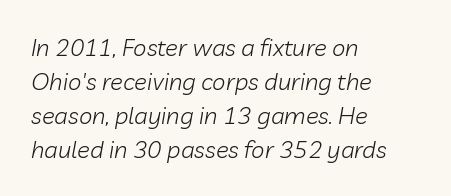
The image shows 24 px text type, italic (leaning right); set left-aligned, normal line spacing (1.42x), normal letter spacing, not underlined.
